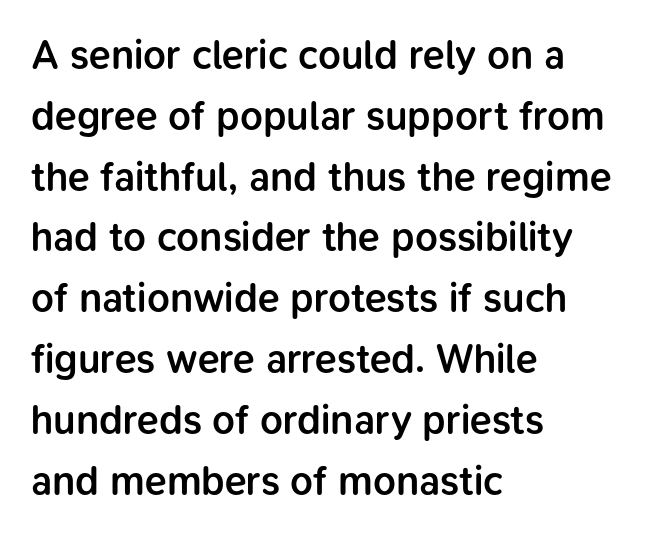
The image shows 40 px semibold sans-serif type, upright; set left-aligned, normal line spacing (1.52x), normal letter spacing, not underlined; low stroke contrast and a medium x-height.
